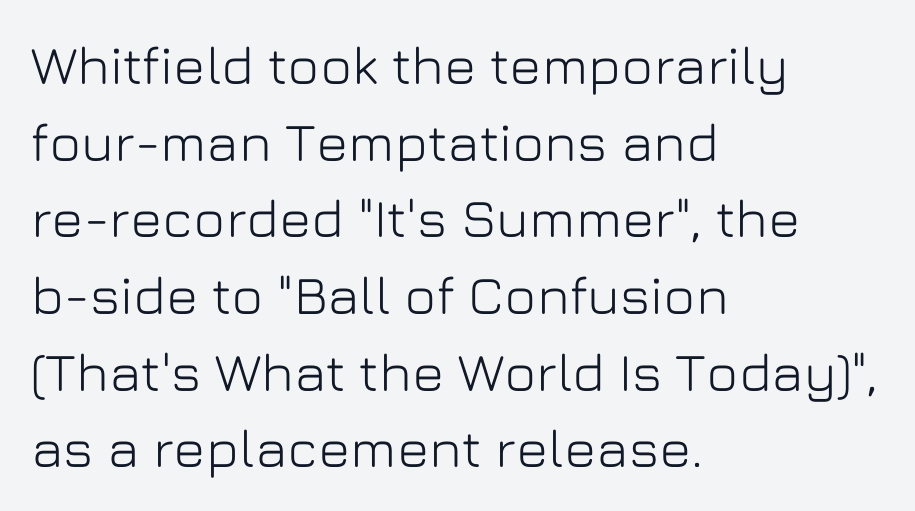
In terms of posture, this sample is upright. Words appear dense and cohesive because spacing is normal. Every row of glyphs begins at an identical x-position on the left. Baseline-to-baseline distance is the conventional proportion of letter height. The face used here is a sans, in the tradition of grotesques and geometrics.
